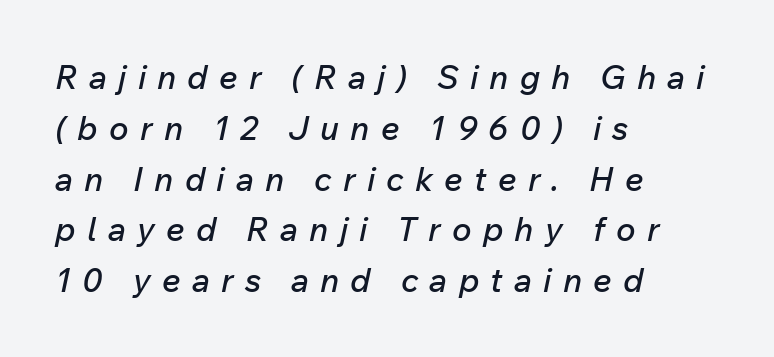
Q: Is the text italic (slanted)? A: Yes, it leans right by about 12 degrees.
Q: Is the text underlined? A: No.
Q: How is the paragraph aligned? A: Left-aligned.
Q: Is the spacing between letters normal or unusually wide? A: Unusually wide.
Q: Is the spacing between lines tight, normal or loose? A: Normal.
Q: Width (condensed, normal, or wide)? A: Normal.
Q: Stroke contrast? A: Low.
Q: x-height? A: Medium.
Q: Monospaced? A: No.
